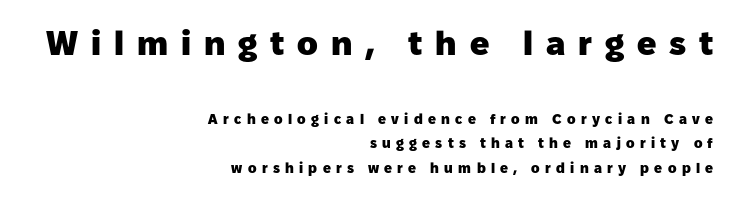
The setting favours the right margin, as signatures and pull-quotes sometimes do. A roman cut, with each character standing at attention. This sample uses expanded letter spacing, leaving extra air between glyphs. Of the two passages, the one on top uses the larger point size.
